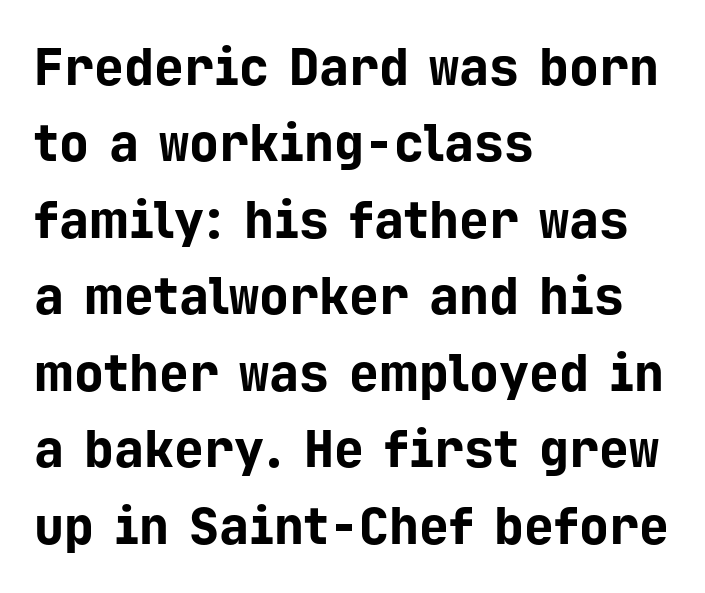
The passage shown is typed in a monospace face where columns stay perfectly aligned. Nothing unusual about the tracking: characters are spaced as the font intends. The lines are quadded left. Rule under the text: the space is simply empty. Compared with typical paragraphs, the rows here are spaced about the same.
